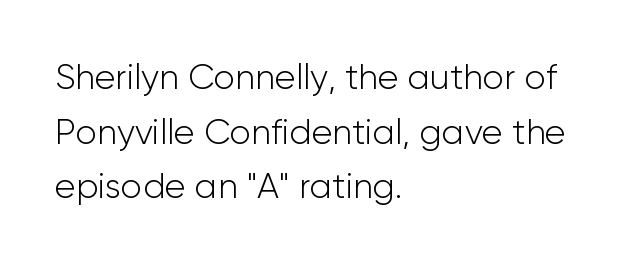
Q: Is the text bold? A: No.
Q: Is the text italic (slanted)? A: No, it is upright.
Q: Is the typeface a serif or a sans-serif typeface? A: Sans-serif.
Q: Is the text underlined? A: No.
Q: How is the paragraph aligned? A: Left-aligned.
Q: Is the spacing between letters normal or unusually wide? A: Normal.
Q: Is the spacing between lines tight, normal or loose? A: Normal.
Q: Width (condensed, normal, or wide)? A: Normal.
Q: Stroke contrast? A: Low.
Q: x-height? A: Medium.
Q: Monospaced? A: No.
